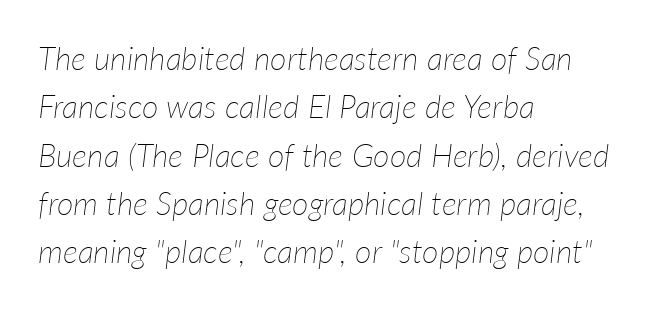
The image shows 32 px thin type, italic (leaning right); set left-aligned, normal line spacing (1.51x), normal letter spacing, not underlined; low stroke contrast and a medium x-height.
